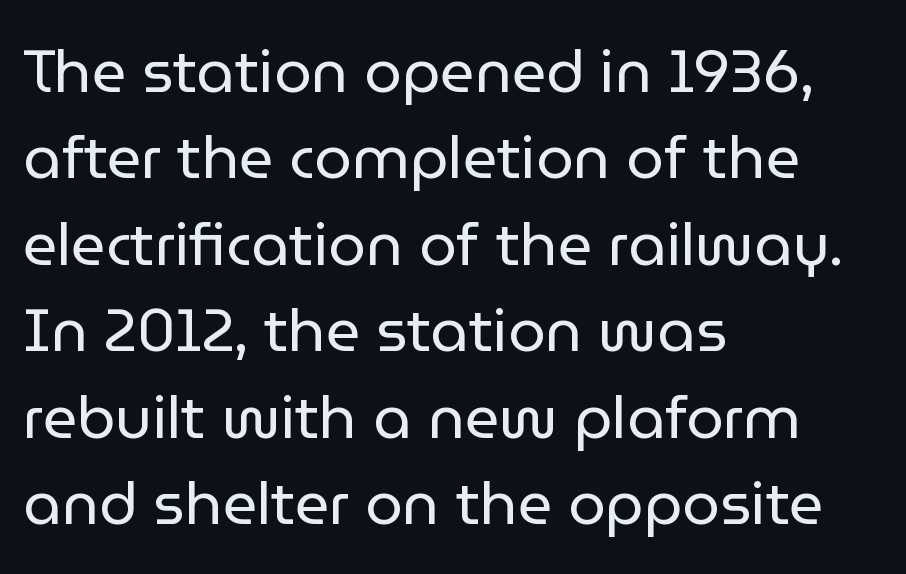
The image shows 60 px regular-weight sans-serif type, upright; set left-aligned, normal line spacing (1.44x), normal letter spacing, not underlined; low stroke contrast and a medium x-height.
